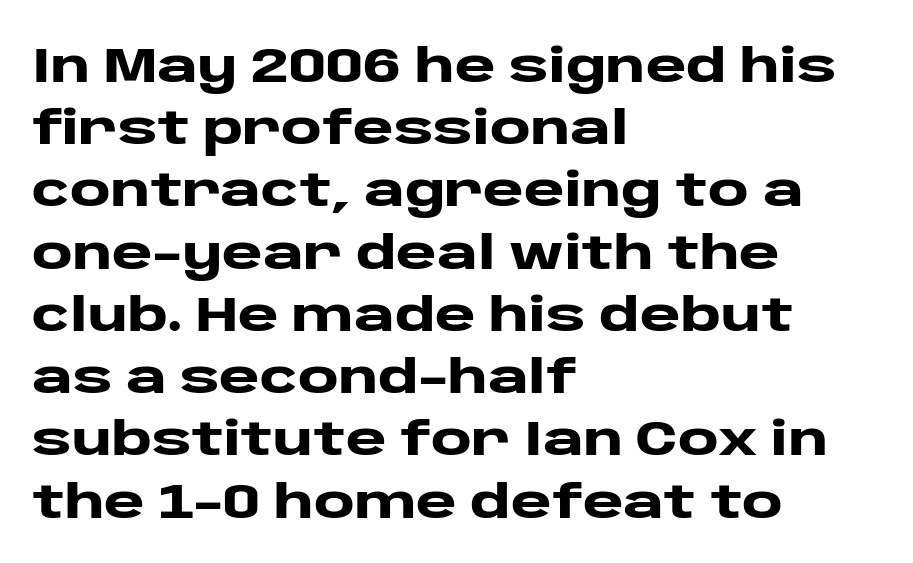
Vertically, the passage feels balanced, rows spaced as you'd expect. Standard letterfit; no display-style spreading of the glyphs. No word sits above an underline. In CSS terms this would be text-align: left.
